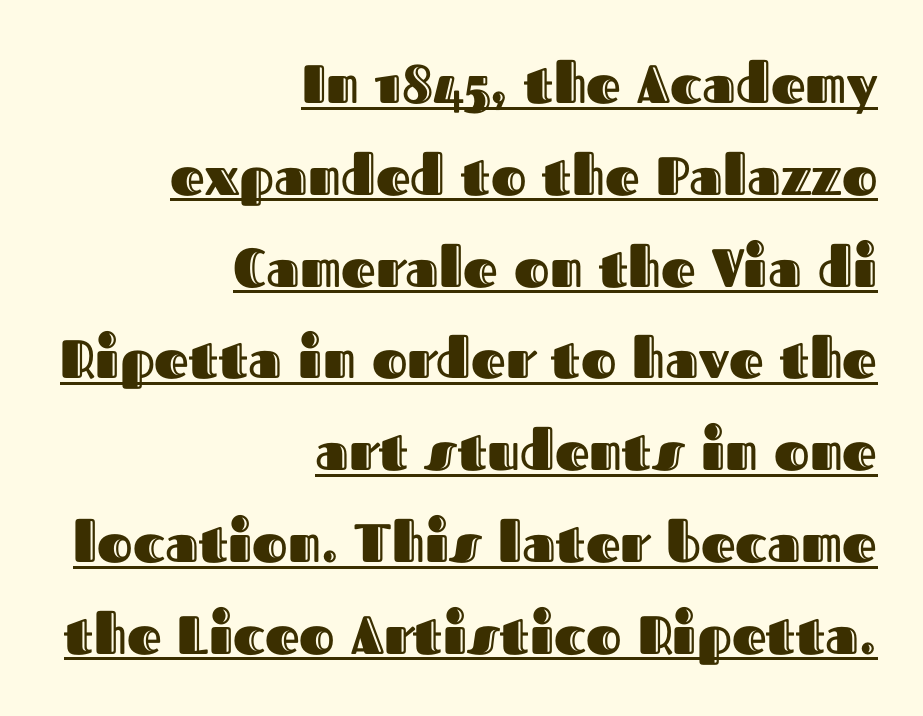
The image shows 54 px text type, upright; set right-aligned, normal line spacing (1.7x), normal letter spacing, underlined; a medium x-height.
